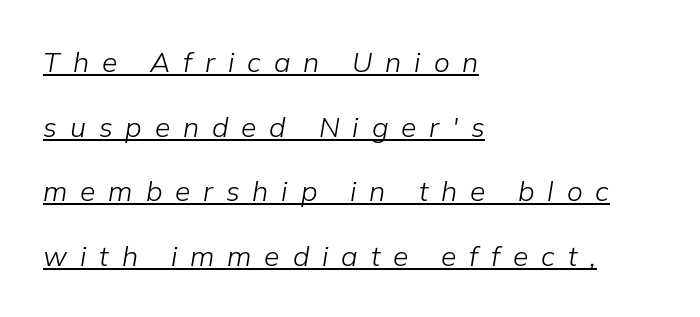
Q: Is the text bold? A: No.
Q: Is the text italic (slanted)? A: Yes, it leans right by about 9 degrees.
Q: Is the text underlined? A: Yes.
Q: How is the paragraph aligned? A: Left-aligned.
Q: Is the spacing between letters normal or unusually wide? A: Unusually wide.
Q: Is the spacing between lines tight, normal or loose? A: Loose.
Q: Width (condensed, normal, or wide)? A: Normal.
Q: Stroke contrast? A: Low.
Q: x-height? A: Medium.
Q: Monospaced? A: No.
